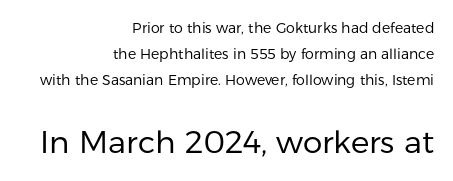
Notice how the passage keeps a crisp vertical edge on the right only. The block sitting lower on the canvas is the one with enlarged characters. I'd call this a sans setting — the letters go barefoot. The strokes carry an ordinary text weight at most. Check the space under the baseline: it is left empty. Character widths vary here, with narrow letters taking less room than wide ones.
